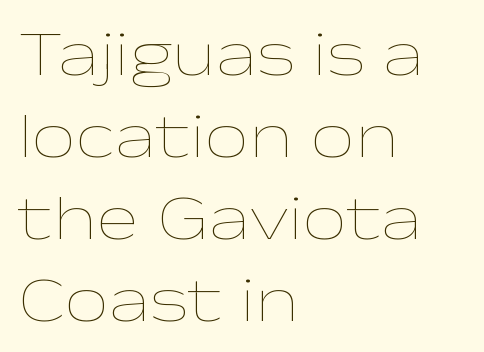
The image shows 63 px thin, wide type, upright; set left-aligned, normal line spacing (1.3x), normal letter spacing, not underlined; low stroke contrast and a medium x-height.
